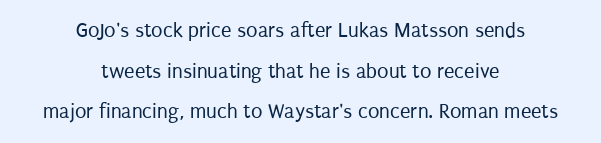
{"italic": "no", "bold": "no", "underline": "no", "align": "center", "line_spacing": "loose", "line_spacing_ratio": 1.93, "letter_spacing": "normal", "letter_spacing_em": 0.0, "glyph_px": 21}
